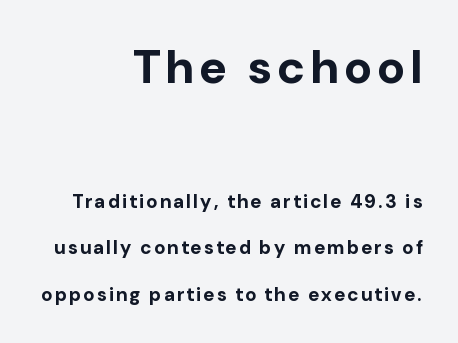
Does the leading feel generous? Absolutely, it's lavish. Bigger letters appear in the top chunk; the bottom chunk is reduced. Look at the bottom of the vertical strokes: they stop flat, with no serifs. A dark, heavy texture on the line: the type is bold.
